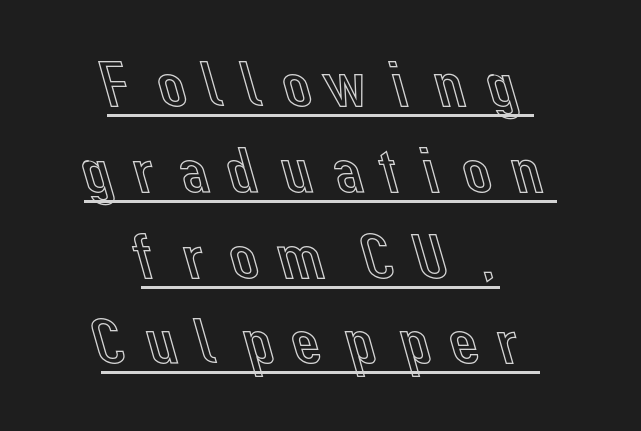
The setting favours the middle, as headings and verse often do. The face used here is proportionally spaced, like ordinary book or web type. These lines sit exactly where default settings would place them. Every word sits above its own underline.
